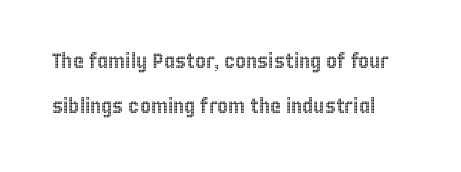
The image shows 21 px text type, upright; set loose line spacing (2.15x), normal letter spacing, not underlined.
